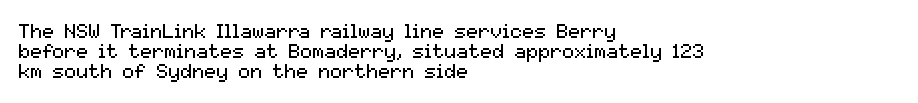
The image shows 20 px text type, upright; set left-aligned, tight line spacing (1.01x), normal letter spacing, not underlined.
